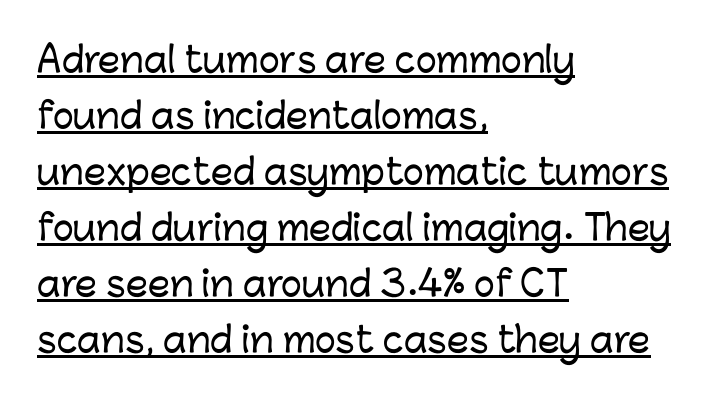
A classic flush-left, rag-right setting is used for this passage. Words appear dense and cohesive because spacing is normal. The sample's only ornament is a line tracing under the words. Is there any slant? The stems are plumb. The letters carry no serifs — their stems end cleanly without finishing strokes. Summary of vertical rhythm: regular, with standard interline spacing.
